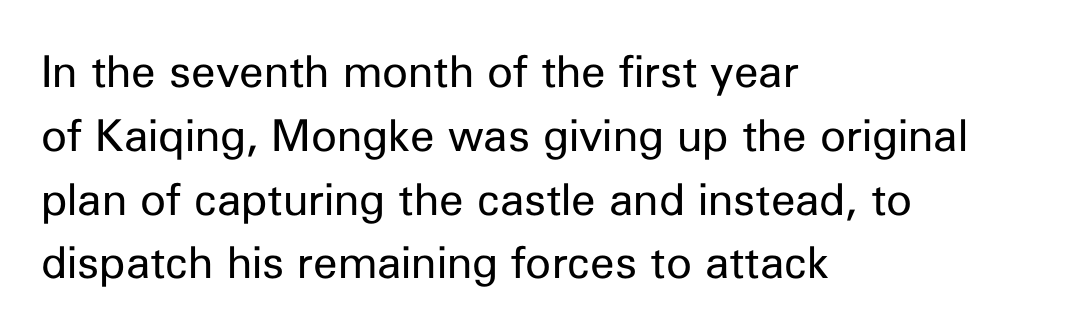
Weight: not bold — regular or lighter. The words here are not underlined. The vertical gap from one line to the next is medium. The face used here is a sans, in the tradition of grotesques and geometrics. Compared with typical body copy, the letter spacing here is the same.
